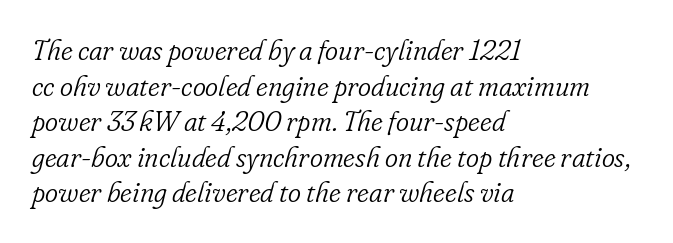
Q: Is the text bold? A: No.
Q: Is the text italic (slanted)? A: Yes, it leans right by about 16 degrees.
Q: Is the typeface a serif or a sans-serif typeface? A: Serif.
Q: Is the text underlined? A: No.
Q: How is the paragraph aligned? A: Left-aligned.
Q: Is the spacing between letters normal or unusually wide? A: Normal.
Q: Is the spacing between lines tight, normal or loose? A: Normal.
Q: Width (condensed, normal, or wide)? A: Normal.
Q: Stroke contrast? A: Low.
Q: x-height? A: Small.
Q: Monospaced? A: No.
